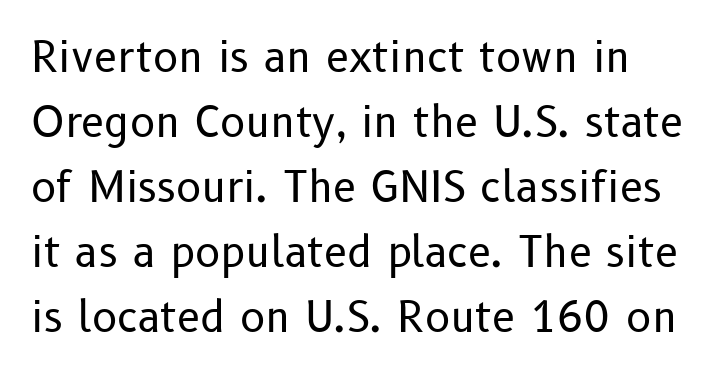
The image shows 42 px regular-weight sans-serif type, upright; set normal line spacing (1.55x), normal letter spacing, not underlined; low stroke contrast and a medium x-height.
